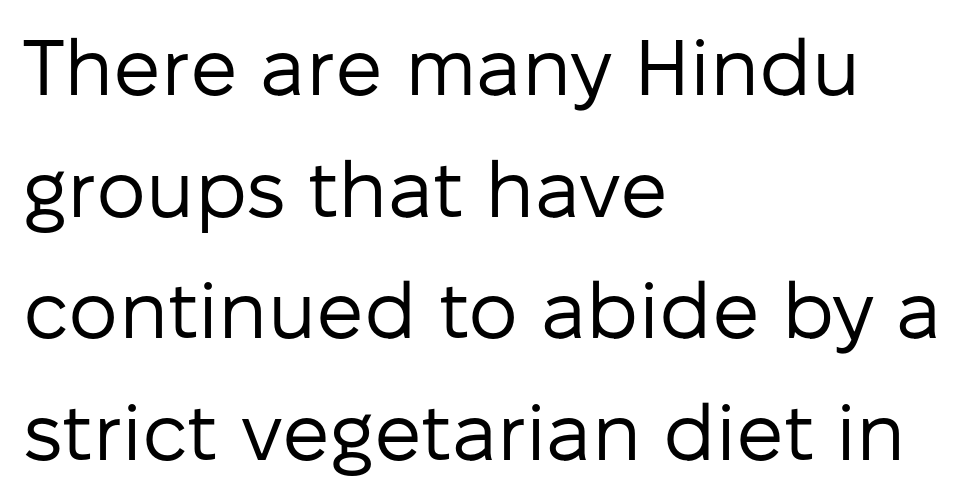
The image shows 79 px regular-weight sans-serif type, upright; set left-aligned, normal line spacing (1.54x), normal letter spacing, not underlined; low stroke contrast and a medium x-height.
